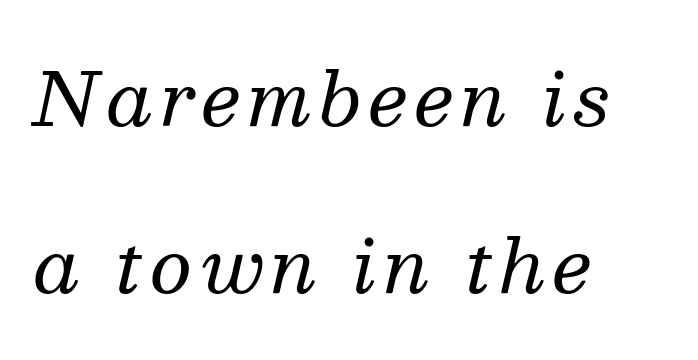
The image shows 73 px regular-weight serif type, italic (leaning right); set left-aligned, loose line spacing (2.29x), not underlined; medium stroke contrast and a medium x-height.
